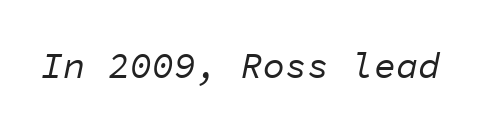
{"italic": "yes", "lean": "right", "slant_degrees": 11, "bold": "no", "weight": "regular", "width": "normal", "stroke_contrast": "low", "x_height": "medium", "monospaced": "yes", "underline": "no", "letter_spacing": "normal", "letter_spacing_em": 0.0, "glyph_px": 37}
